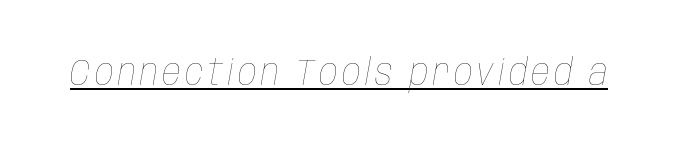
{"italic": "yes", "lean": "right", "slant_degrees": 10, "bold": "no", "weight": "thin", "width": "condensed", "stroke_contrast": "low", "x_height": "large", "monospaced": "no", "underline": "yes", "glyph_px": 37}
